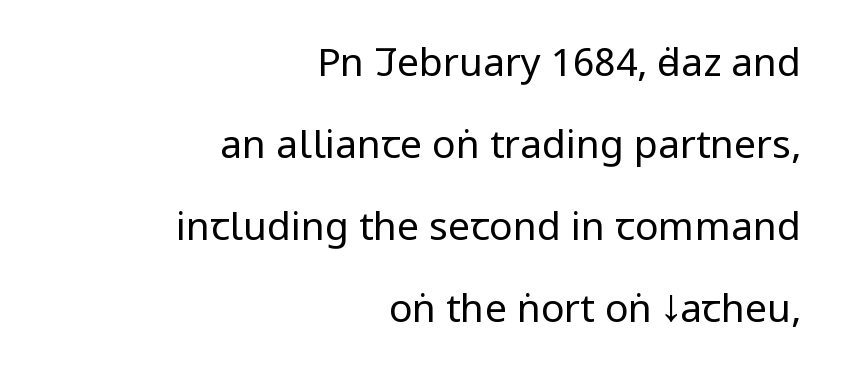
{"serif": "no", "italic": "no", "bold": "no", "weight": "regular", "width": "condensed", "stroke_contrast": "low", "x_height": "large", "monospaced": "no", "underline": "no", "align": "right", "line_spacing": "loose", "line_spacing_ratio": 2.1, "letter_spacing": "normal", "letter_spacing_em": 0.0, "glyph_px": 39}
